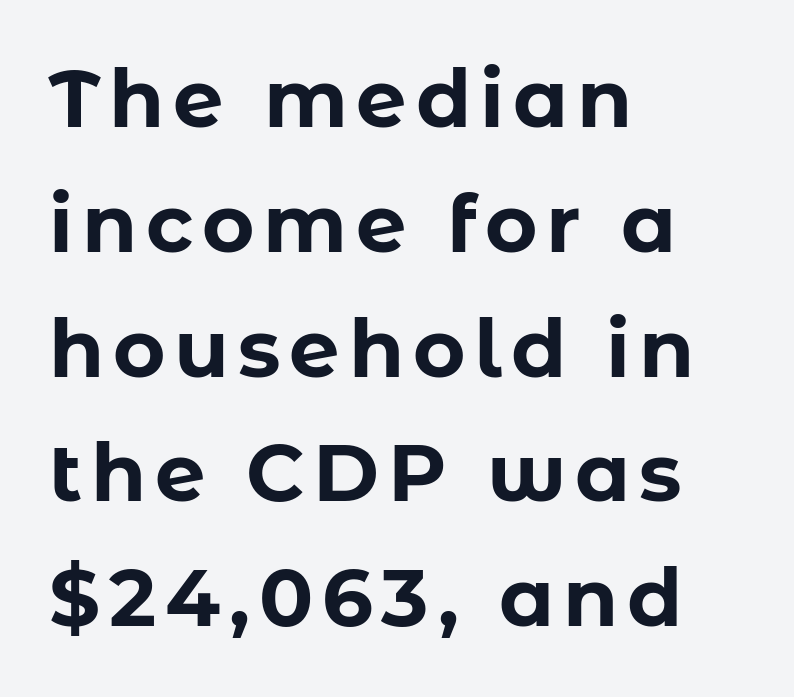
The image shows 80 px bold sans-serif type, upright; set left-aligned, normal line spacing (1.56x), not underlined; low stroke contrast and a medium x-height.
